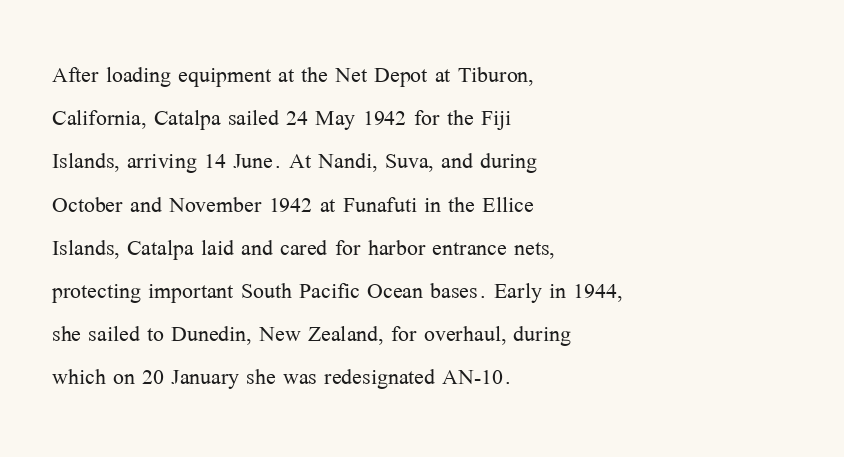
Quick note: underline off. Honestly, the row spacing looks completely unremarkable. The specimen reads as upright at a glance. Each word holds together tightly as a unit, with standard inter-letter gaps. Every row of glyphs begins at an identical x-position on the left. Counters stay open thanks to moderate or lighter strokes.
